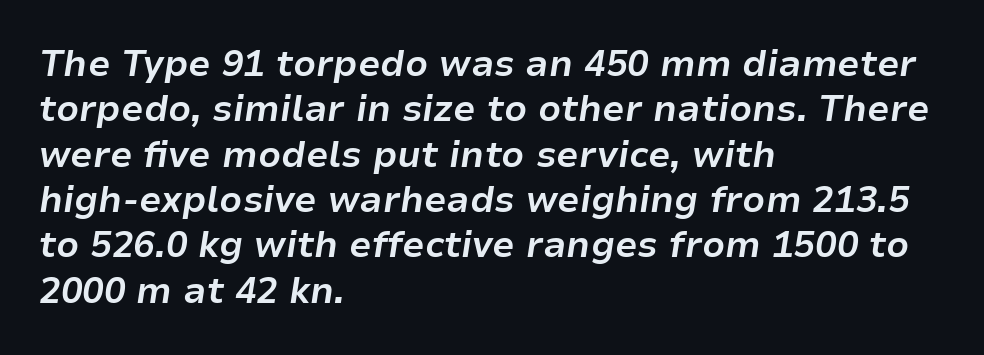
Q: Is the text bold? A: Yes.
Q: Is the text italic (slanted)? A: Yes, it leans right by about 9 degrees.
Q: Is the text underlined? A: No.
Q: How is the paragraph aligned? A: Left-aligned.
Q: Is the spacing between letters normal or unusually wide? A: Normal.
Q: Is the spacing between lines tight, normal or loose? A: Normal.
Q: Width (condensed, normal, or wide)? A: Normal.
Q: Stroke contrast? A: Low.
Q: x-height? A: Medium.
Q: Monospaced? A: No.
